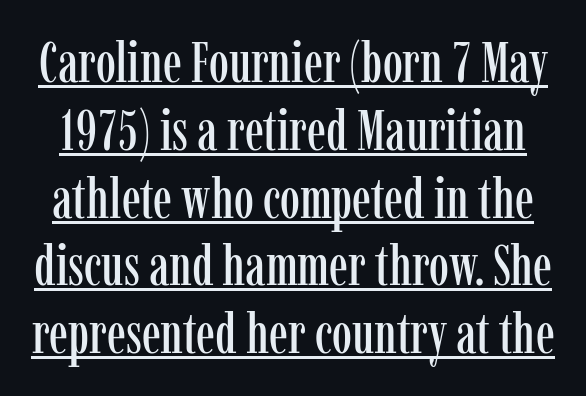
Q: Is the text italic (slanted)? A: No, it is upright.
Q: Is the typeface a serif or a sans-serif typeface? A: Serif.
Q: Is the text underlined? A: Yes.
Q: Is the spacing between letters normal or unusually wide? A: Normal.
Q: Width (condensed, normal, or wide)? A: Condensed.
Q: Stroke contrast? A: Low.
Q: x-height? A: Medium.
Q: Monospaced? A: No.
